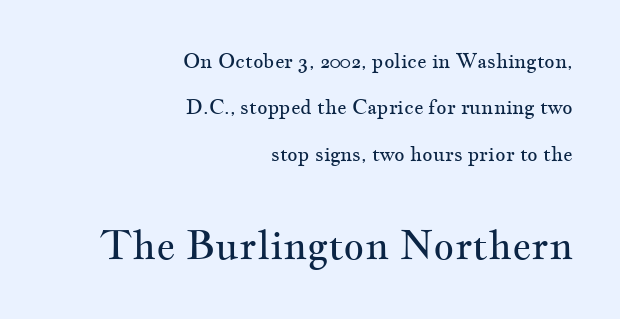
This rendering leaves character spacing at its baseline value. These lines are rendered in a variable-pitch font. The emphasis by scale lands on block number two, below. The paragraph shown leans on its right margin.
